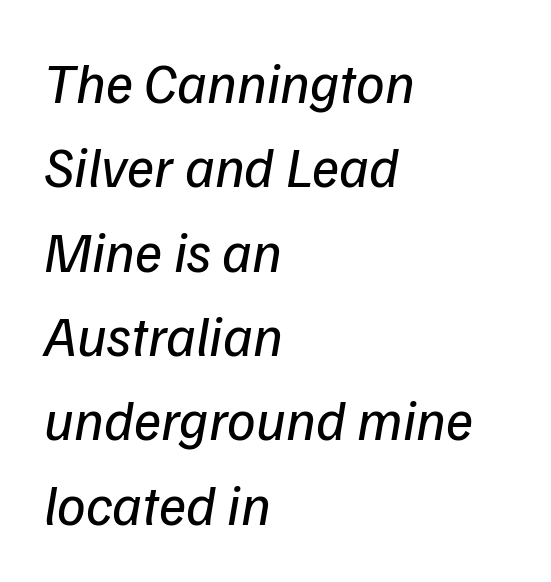
Q: Is the text bold? A: No.
Q: Is the typeface a serif or a sans-serif typeface? A: Sans-serif.
Q: Is the text underlined? A: No.
Q: How is the paragraph aligned? A: Left-aligned.
Q: Is the spacing between letters normal or unusually wide? A: Normal.
Q: Is the spacing between lines tight, normal or loose? A: Normal.
Q: Width (condensed, normal, or wide)? A: Normal.
Q: Stroke contrast? A: Low.
Q: x-height? A: Medium.
Q: Monospaced? A: No.
